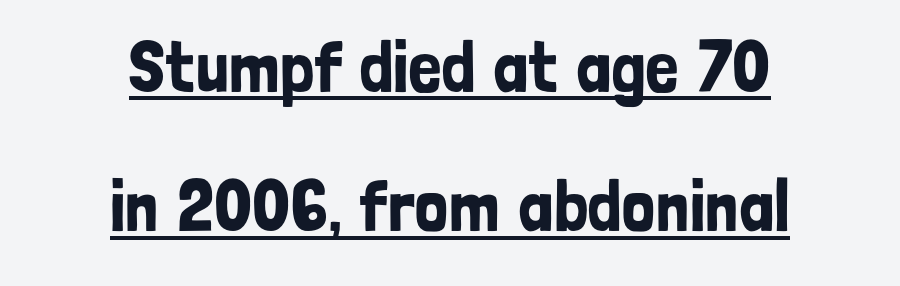
The rag falls on both sides of this text block equally. Font category for this specimen: sans-serif. The passage shown is typed in a proportional face where columns would drift. The letters sit at their default tracking, neither squeezed nor spread.
